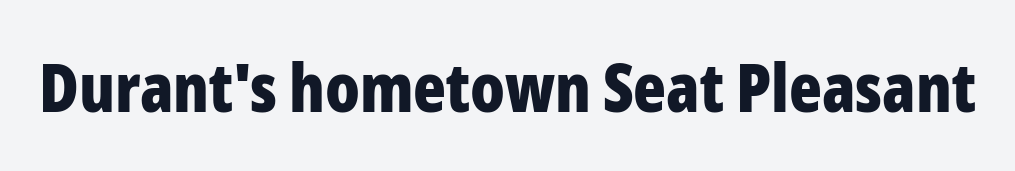
Q: Is the text bold? A: Yes.
Q: Is the text italic (slanted)? A: No, it is upright.
Q: Is the typeface a serif or a sans-serif typeface? A: Sans-serif.
Q: Is the text underlined? A: No.
Q: Is the spacing between letters normal or unusually wide? A: Normal.
Q: Width (condensed, normal, or wide)? A: Condensed.
Q: Stroke contrast? A: Low.
Q: x-height? A: Medium.
Q: Monospaced? A: No.
